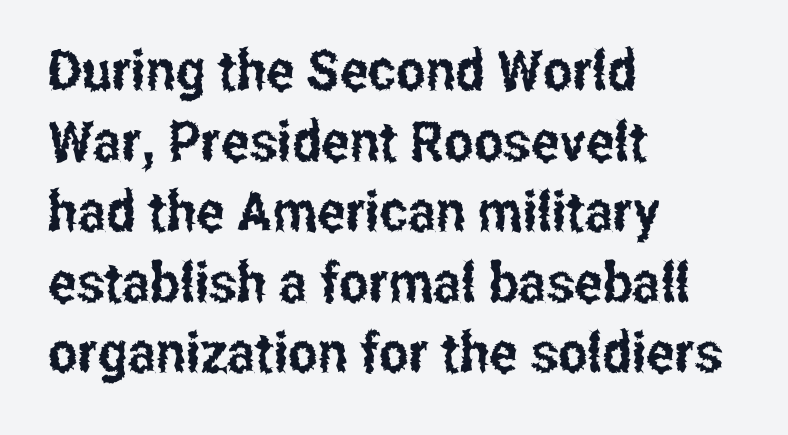
Q: Is the text italic (slanted)? A: No, it is upright.
Q: Is the typeface a serif or a sans-serif typeface? A: Sans-serif.
Q: Is the text underlined? A: No.
Q: How is the paragraph aligned? A: Left-aligned.
Q: Is the spacing between letters normal or unusually wide? A: Normal.
Q: Is the spacing between lines tight, normal or loose? A: Normal.
Q: Width (condensed, normal, or wide)? A: Condensed.
Q: Stroke contrast? A: Low.
Q: x-height? A: Medium.
Q: Monospaced? A: No.
